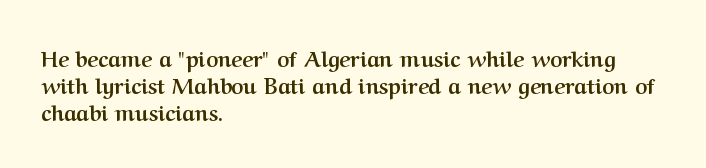
{"italic": "no", "bold": "yes", "underline": "no", "align": "left", "line_spacing": "normal", "line_spacing_ratio": 1.28, "letter_spacing": "normal", "letter_spacing_em": 0.0, "glyph_px": 21}
